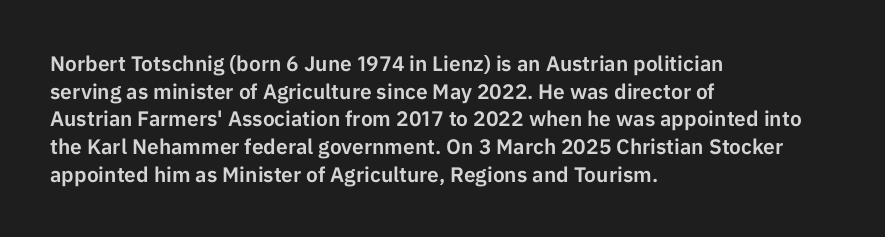
{"italic": "no", "underline": "no", "align": "left", "line_spacing": "normal", "line_spacing_ratio": 1.32, "letter_spacing": "normal", "letter_spacing_em": 0.0, "glyph_px": 21}
